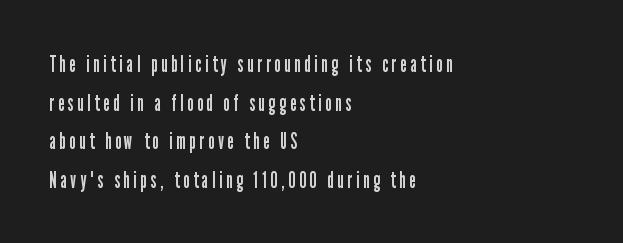
{"italic": "no", "bold": "no", "underline": "no", "align": "left", "line_spacing": "normal", "line_spacing_ratio": 1.68, "glyph_px": 23}
